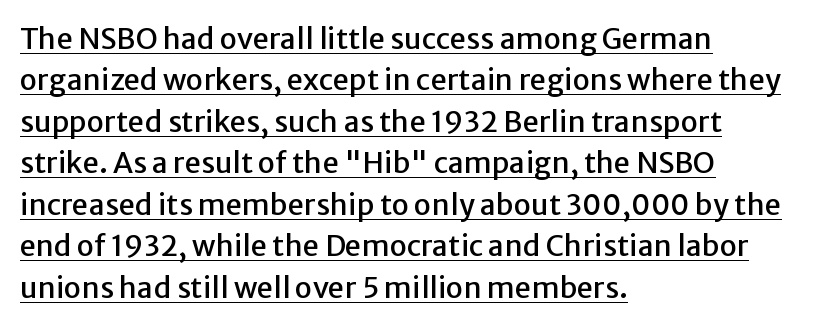
Q: Is the text italic (slanted)? A: No, it is upright.
Q: Is the typeface a serif or a sans-serif typeface? A: Sans-serif.
Q: Is the text underlined? A: Yes.
Q: How is the paragraph aligned? A: Left-aligned.
Q: Is the spacing between letters normal or unusually wide? A: Normal.
Q: Is the spacing between lines tight, normal or loose? A: Normal.
Q: Width (condensed, normal, or wide)? A: Normal.
Q: Stroke contrast? A: Low.
Q: x-height? A: Medium.
Q: Monospaced? A: No.
